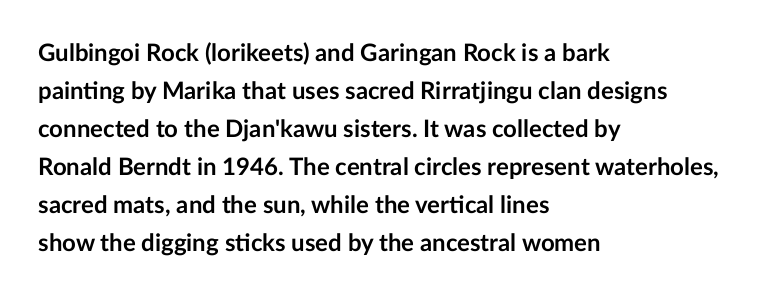
The image shows 24 px bold type, upright; set left-aligned, normal line spacing (1.58x), normal letter spacing, not underlined.
